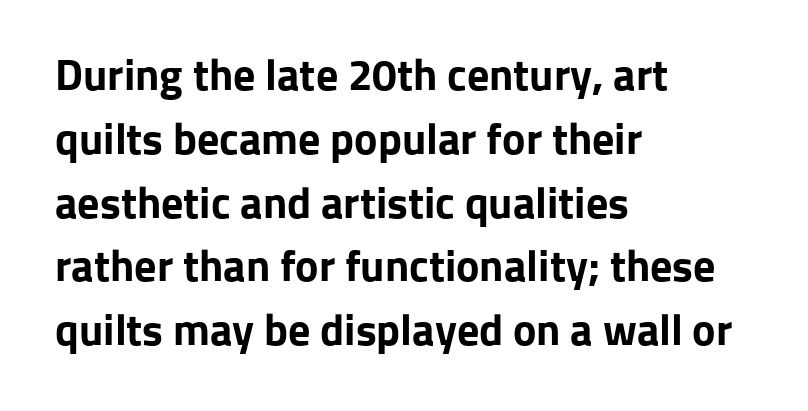
Q: Is the text bold? A: Yes.
Q: Is the text italic (slanted)? A: No, it is upright.
Q: Is the typeface a serif or a sans-serif typeface? A: Sans-serif.
Q: Is the text underlined? A: No.
Q: How is the paragraph aligned? A: Left-aligned.
Q: Is the spacing between letters normal or unusually wide? A: Normal.
Q: Is the spacing between lines tight, normal or loose? A: Normal.
Q: Width (condensed, normal, or wide)? A: Normal.
Q: Stroke contrast? A: Low.
Q: x-height? A: Medium.
Q: Monospaced? A: No.
